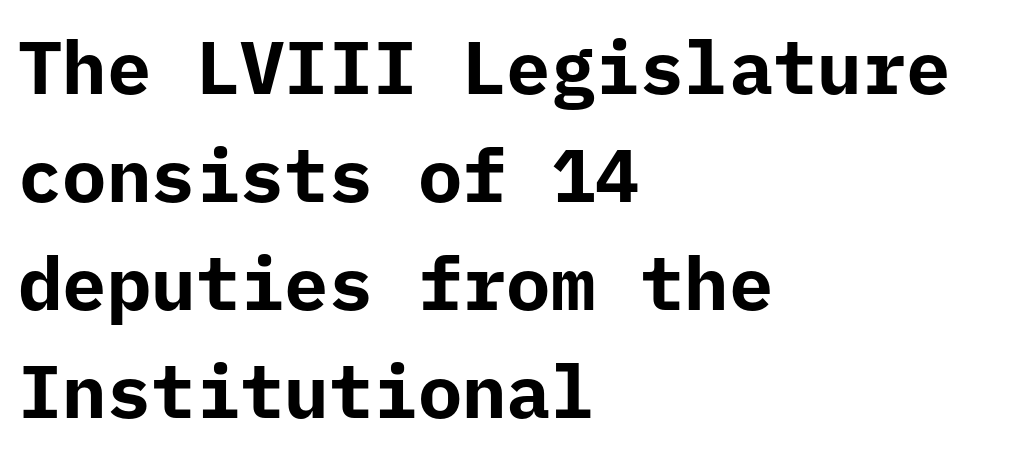
The image shows 74 px bold sans-serif type, upright, monospaced; set left-aligned, normal line spacing (1.46x), normal letter spacing, not underlined; low stroke contrast and a medium x-height.
